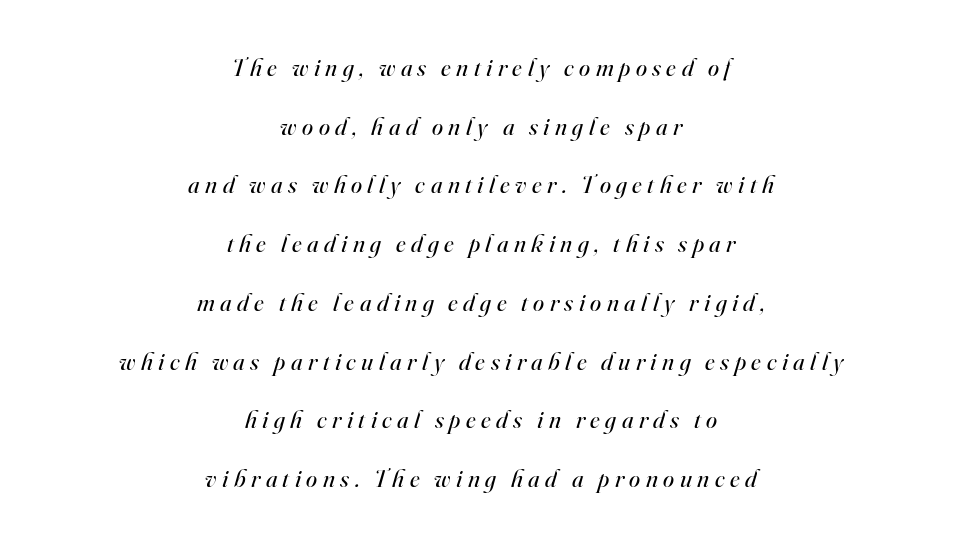
Q: Is the text bold? A: No.
Q: Is the text italic (slanted)? A: Yes, it leans right by about 16 degrees.
Q: Is the text underlined? A: No.
Q: How is the paragraph aligned? A: Centered.
Q: Is the spacing between letters normal or unusually wide? A: Unusually wide.
Q: Is the spacing between lines tight, normal or loose? A: Loose.
